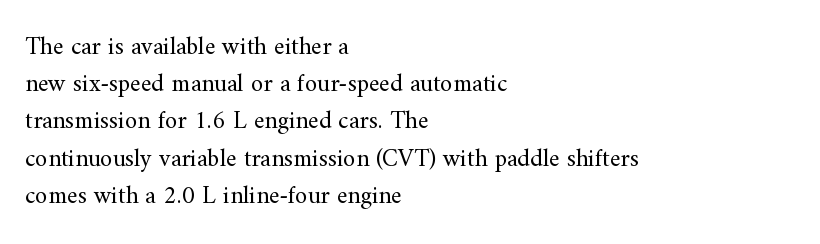
The image shows 25 px text type, upright; set left-aligned, normal line spacing (1.49x), normal letter spacing, not underlined.
